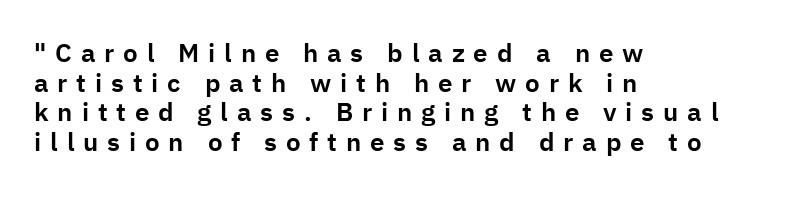
The image shows 26 px text type, upright; set left-aligned, tight line spacing (1.14x), unusually wide letter spacing (+0.34 em), not underlined.
